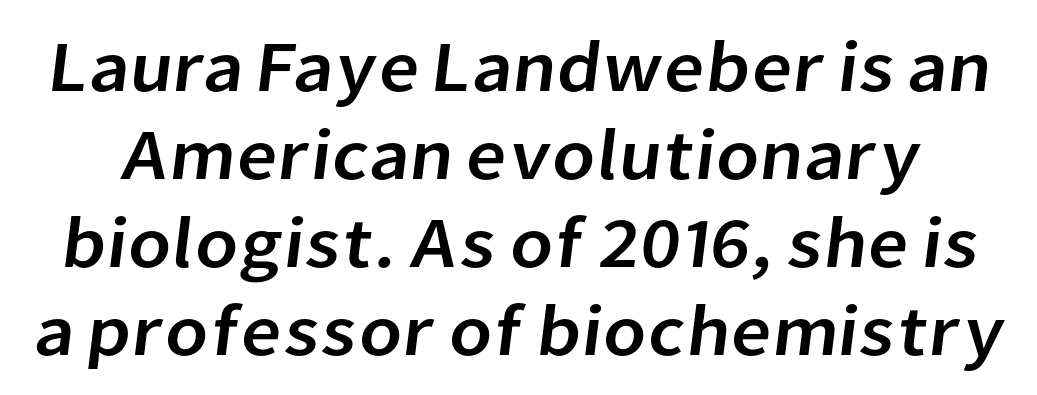
Q: Is the typeface a serif or a sans-serif typeface? A: Sans-serif.
Q: Is the text underlined? A: No.
Q: Is the spacing between letters normal or unusually wide? A: Normal.
Q: Width (condensed, normal, or wide)? A: Normal.
Q: Stroke contrast? A: Low.
Q: x-height? A: Medium.
Q: Monospaced? A: No.
